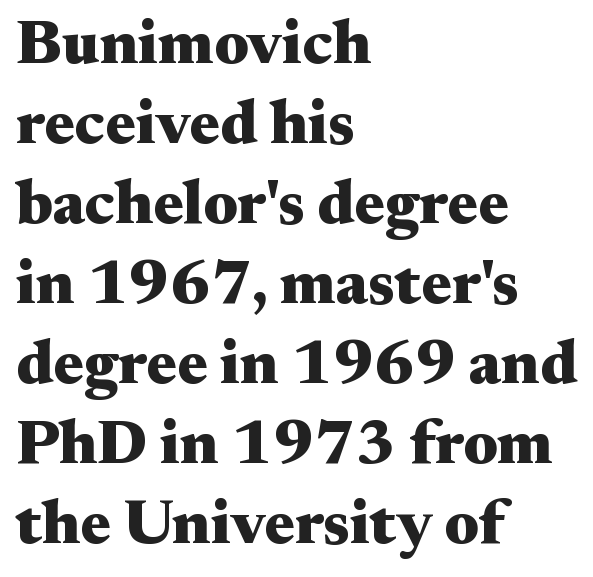
The image shows 63 px heavy, wide serif type, upright; set left-aligned, normal line spacing (1.27x), normal letter spacing, not underlined; medium stroke contrast and a small x-height.
